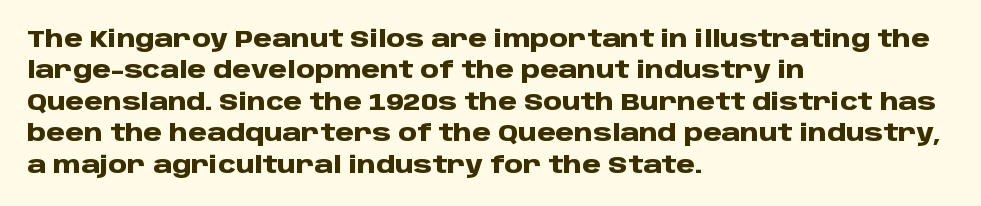
{"italic": "no", "bold": "yes", "underline": "no", "align": "left", "line_spacing": "normal", "line_spacing_ratio": 1.31, "letter_spacing": "normal", "letter_spacing_em": 0.0, "glyph_px": 24}
